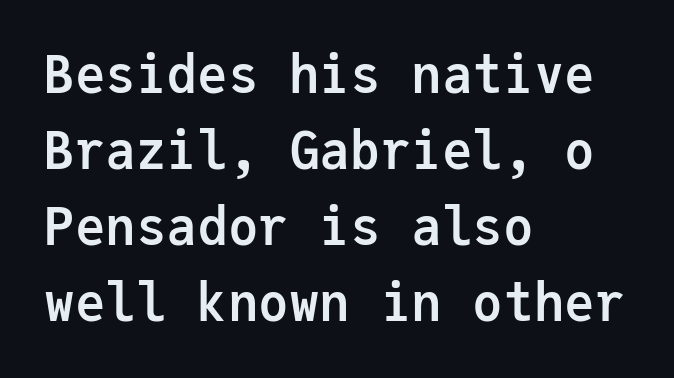
The image shows 51 px semibold sans-serif type, upright, monospaced; set left-aligned, normal line spacing (1.49x), normal letter spacing, not underlined; low stroke contrast and a medium x-height.
